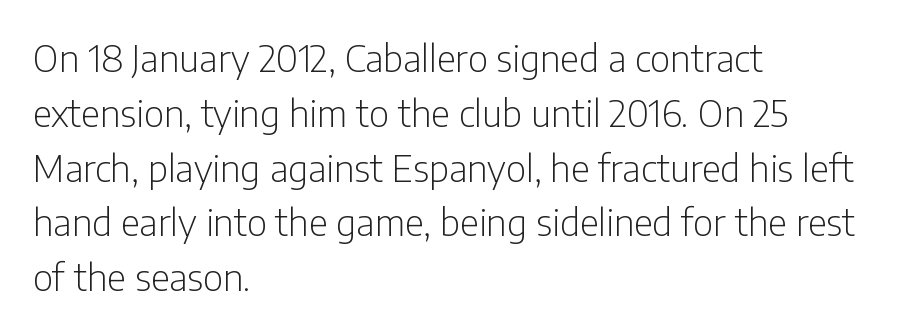
Q: Is the text bold? A: No.
Q: Is the text italic (slanted)? A: No, it is upright.
Q: Is the typeface a serif or a sans-serif typeface? A: Sans-serif.
Q: Is the text underlined? A: No.
Q: How is the paragraph aligned? A: Left-aligned.
Q: Is the spacing between letters normal or unusually wide? A: Normal.
Q: Is the spacing between lines tight, normal or loose? A: Normal.
Q: Width (condensed, normal, or wide)? A: Condensed.
Q: Stroke contrast? A: Low.
Q: x-height? A: Medium.
Q: Monospaced? A: No.
